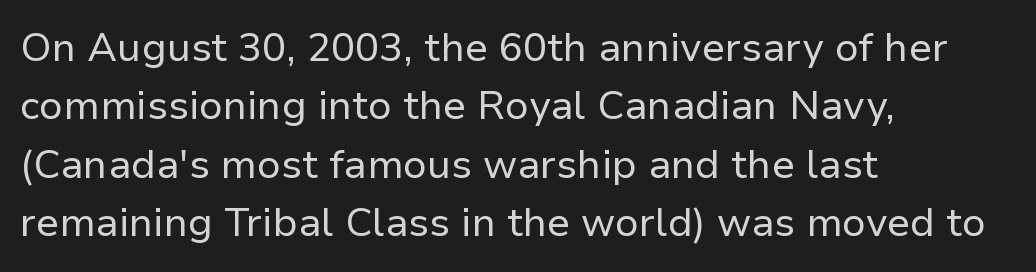
{"serif": "no", "italic": "no", "bold": "no", "weight": "regular", "width": "normal", "stroke_contrast": "low", "x_height": "medium", "monospaced": "no", "underline": "no", "align": "left", "line_spacing": "normal", "line_spacing_ratio": 1.46, "letter_spacing": "normal", "letter_spacing_em": 0.0, "glyph_px": 40}
